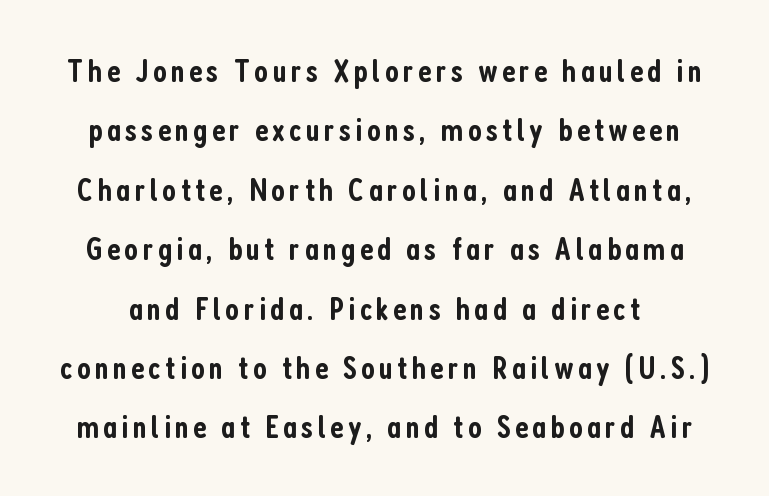
{"serif": "no", "italic": "no", "bold": "semi", "weight": "semibold", "width": "condensed", "stroke_contrast": "low", "x_height": "medium", "monospaced": "no", "underline": "no", "line_spacing_ratio": 1.8, "glyph_px": 33}
